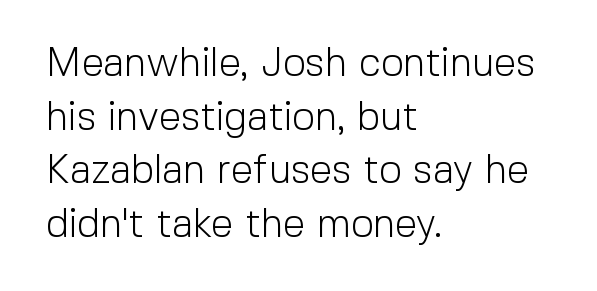
The image shows 40 px light sans-serif type, upright; set left-aligned, normal line spacing (1.34x), normal letter spacing, not underlined; a medium x-height.
